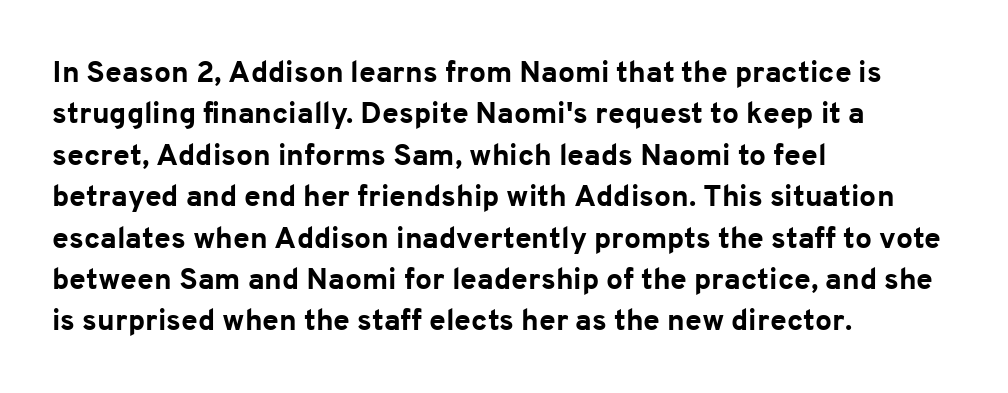
A full-strength bold gives these letters their thick strokes. Caption: standard tracking, unaltered. Every stem runs plumb, perpendicular to the baseline. The space beneath each line is pristine and unruled.
